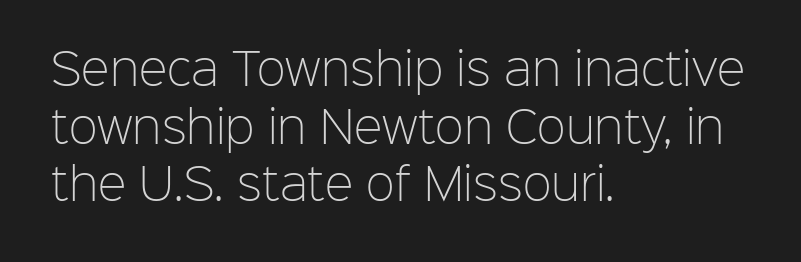
{"serif": "no", "italic": "no", "bold": "no", "weight": "light", "width": "normal", "stroke_contrast": "low", "x_height": "medium", "monospaced": "no", "underline": "no", "align": "left", "line_spacing": "normal", "line_spacing_ratio": 1.34, "letter_spacing": "normal", "letter_spacing_em": 0.0, "glyph_px": 43}
